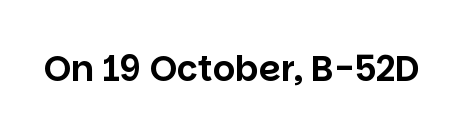
Glance below the letters and you will spot only blank space. You can tell it's not italic because the verticals are truly vertical. These lines are rendered in a variable-pitch font. A typesetter would label this face a sans.
